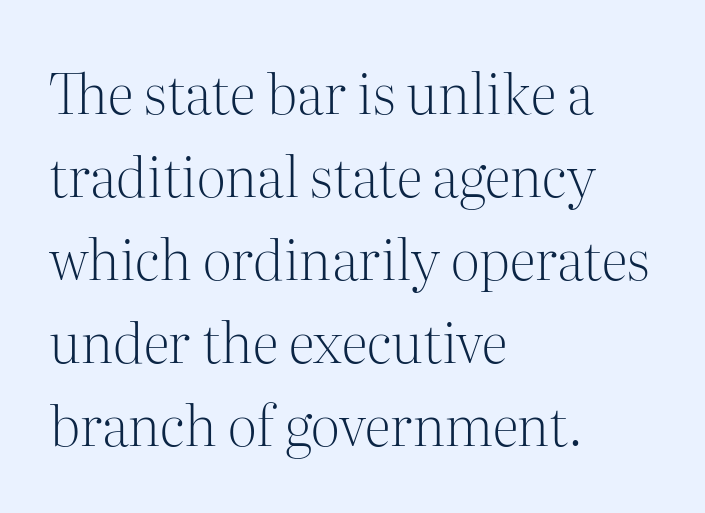
Left-aligned paragraph, ragged on the right. Do the characters align in a grid? No, the font is proportional. A bare baseline throughout the passage. This rendering employs a face with finishing strokes, i.e., a serif.
